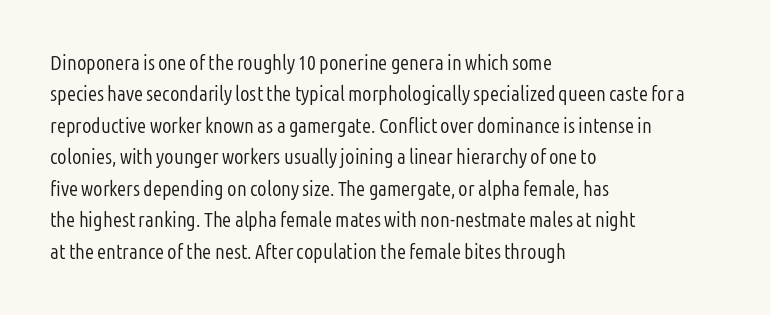
Q: Is the text bold? A: No.
Q: Is the text italic (slanted)? A: No, it is upright.
Q: Is the text underlined? A: No.
Q: How is the paragraph aligned? A: Left-aligned.
Q: Is the spacing between letters normal or unusually wide? A: Normal.
Q: Is the spacing between lines tight, normal or loose? A: Normal.
